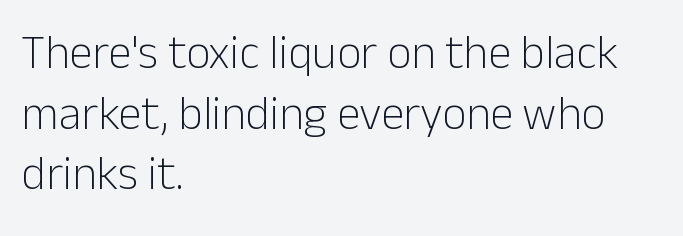
Q: Is the text bold? A: No.
Q: Is the text italic (slanted)? A: No, it is upright.
Q: Is the typeface a serif or a sans-serif typeface? A: Sans-serif.
Q: Is the text underlined? A: No.
Q: How is the paragraph aligned? A: Left-aligned.
Q: Is the spacing between letters normal or unusually wide? A: Normal.
Q: Is the spacing between lines tight, normal or loose? A: Normal.
Q: Width (condensed, normal, or wide)? A: Normal.
Q: Stroke contrast? A: Low.
Q: x-height? A: Medium.
Q: Monospaced? A: No.
